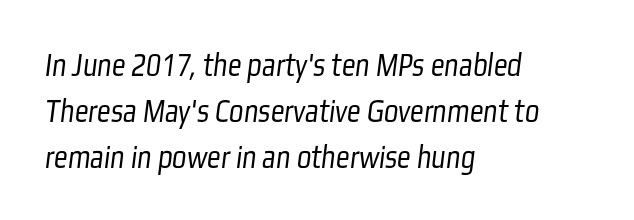
Check under the words: just untouched page. What stands out about the letter spacing? Nothing — it is the standard amount. These lines are rendered in a variable-pitch font. The letters carry no serifs — their stems end cleanly without finishing strokes. Caption: multi-line text, flush left, ragged right.
